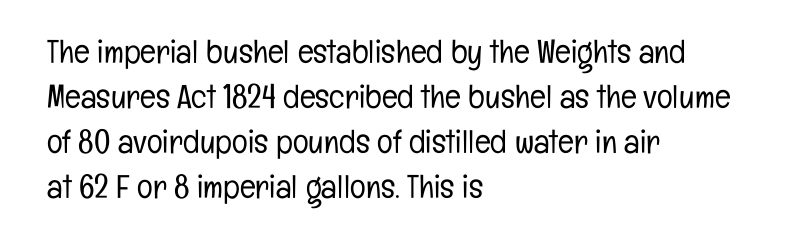
Notice how the stems are strictly vertical — no italics here. These lines are set flush left with a ragged right edge. A sans-serif font was chosen for this passage. How would I describe the line gaps? Plain and ordinary. Clear beneath every line of the passage.
